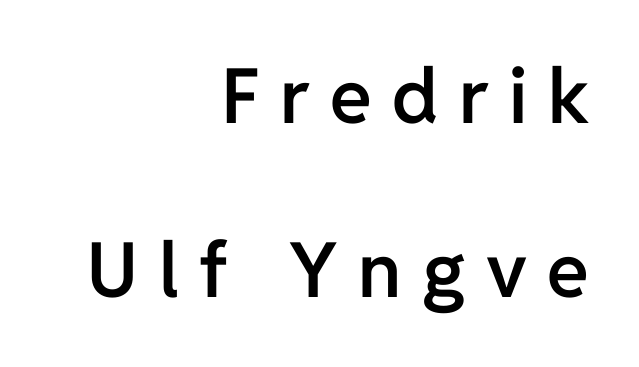
{"serif": "no", "italic": "no", "bold": "semi", "weight": "semibold", "width": "normal", "stroke_contrast": "low", "x_height": "medium", "monospaced": "no", "underline": "no", "align": "right", "line_spacing": "loose", "line_spacing_ratio": 2.29, "letter_spacing": "wide", "letter_spacing_em": 0.27, "glyph_px": 76}
